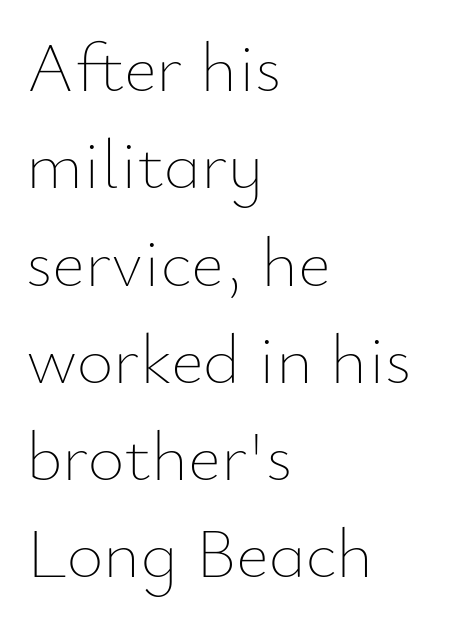
Q: Is the text bold? A: No.
Q: Is the text italic (slanted)? A: No, it is upright.
Q: Is the text underlined? A: No.
Q: How is the paragraph aligned? A: Left-aligned.
Q: Is the spacing between letters normal or unusually wide? A: Normal.
Q: Is the spacing between lines tight, normal or loose? A: Normal.
Q: Width (condensed, normal, or wide)? A: Normal.
Q: Stroke contrast? A: Low.
Q: x-height? A: Small.
Q: Monospaced? A: No.
